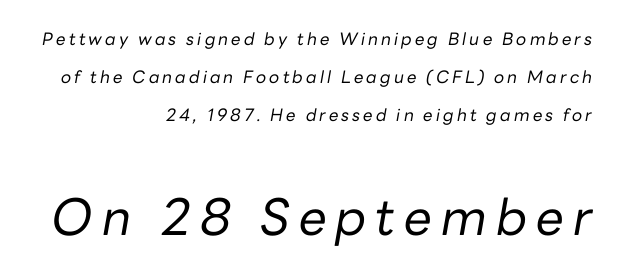
The image shows 50 px regular-weight type, italic (leaning right); set right-aligned, loose line spacing (2.25x), not underlined; the second (bottom) block is 2.94x larger; low stroke contrast and a medium x-height.
